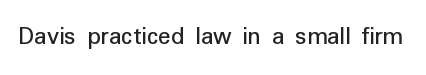
{"italic": "no", "underline": "no", "letter_spacing": "normal", "letter_spacing_em": 0.0, "glyph_px": 26}
